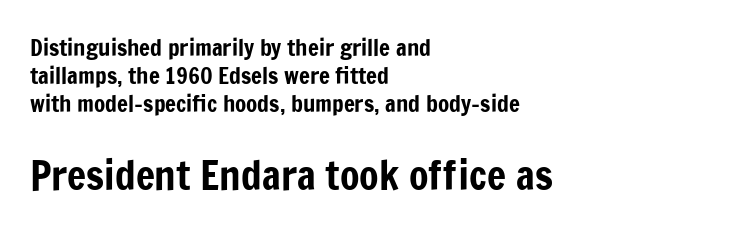
Q: Is the text italic (slanted)? A: No, it is upright.
Q: Is the typeface a serif or a sans-serif typeface? A: Sans-serif.
Q: Is the text underlined? A: No.
Q: How is the paragraph aligned? A: Left-aligned.
Q: Is the spacing between letters normal or unusually wide? A: Normal.
Q: Which block of text is set in a larger size, the first (top) or the second (bottom)? A: The second (bottom) one.
Q: Width (condensed, normal, or wide)? A: Condensed.
Q: Stroke contrast? A: Low.
Q: x-height? A: Medium.
Q: Monospaced? A: No.
